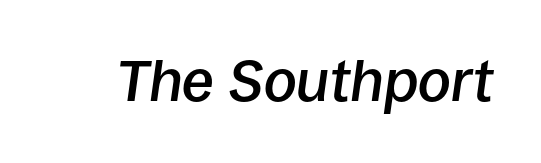
This sample uses an oblique cut, with every glyph tilted off the vertical. You could not count columns in this text — the font is proportionally spaced. Stroke thickness is moderately raised; the sample reads as semibold. Inter-character spacing is left at the font's built-in metrics.
